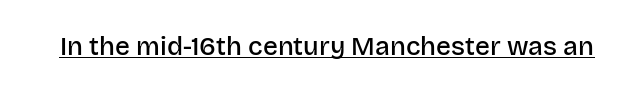
The letters stand upright; this is a roman face. This is moderately heavy type, rendered in semibold. These characters rest on top of a visible drawn line. You could call the tracking neutral — neither tight nor loose.
